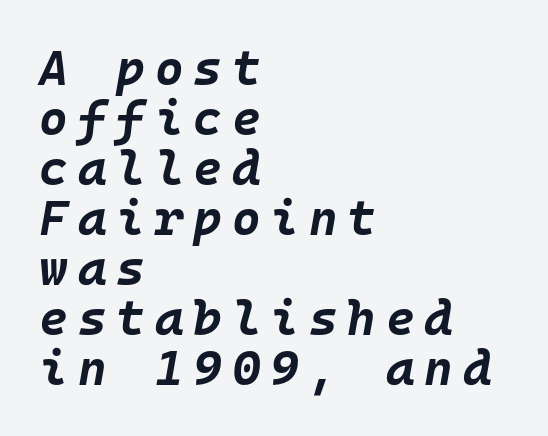
{"italic": "yes", "lean": "right", "slant_degrees": 10, "bold": "yes", "weight": "bold", "width": "normal", "stroke_contrast": "low", "x_height": "large", "monospaced": "yes", "underline": "no", "align": "left", "line_spacing": "tight", "line_spacing_ratio": 1.02, "letter_spacing": "wide", "letter_spacing_em": 0.2, "glyph_px": 49}
